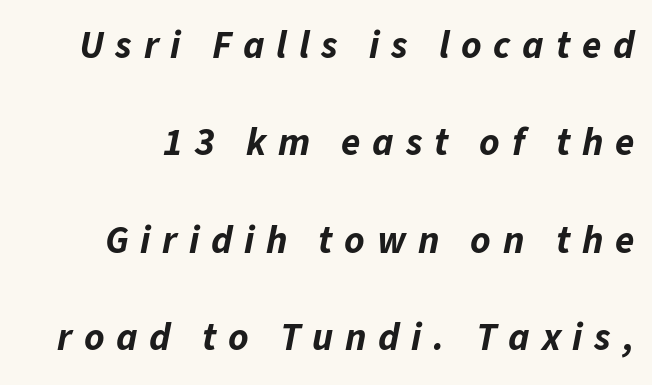
The image shows 39 px bold type, italic (leaning right); set loose line spacing (2.5x), unusually wide letter spacing (+0.3 em), not underlined; low stroke contrast and a medium x-height.
